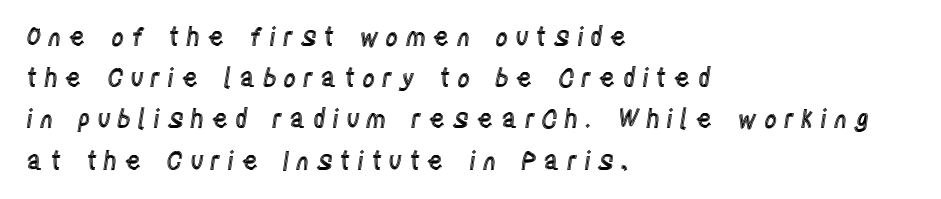
The image shows 25 px text type; set left-aligned, normal line spacing (1.65x), unusually wide letter spacing (+0.27 em), not underlined.
